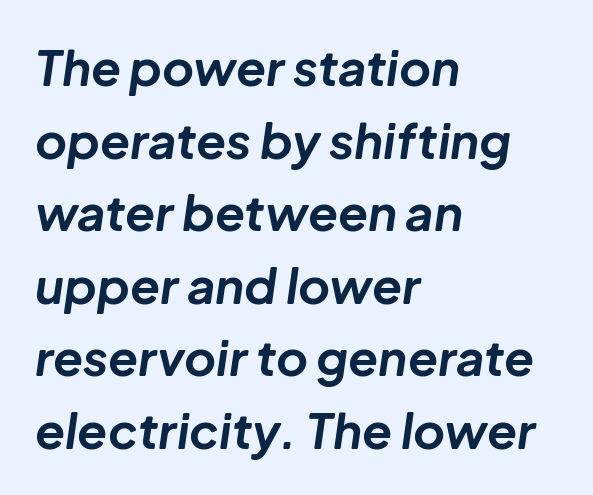
The image shows 49 px bold type, italic (leaning right); set left-aligned, normal line spacing (1.48x), normal letter spacing, not underlined; low stroke contrast and a medium x-height.
